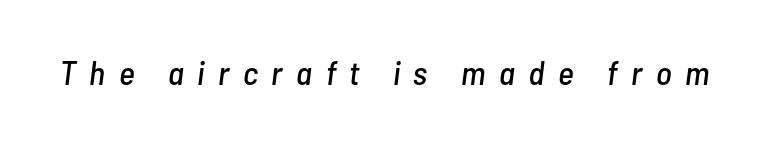
{"italic": "yes", "lean": "right", "slant_degrees": 7, "width": "condensed", "stroke_contrast": "low", "x_height": "medium", "monospaced": "no", "underline": "no", "letter_spacing": "wide", "letter_spacing_em": 0.4, "glyph_px": 34}
